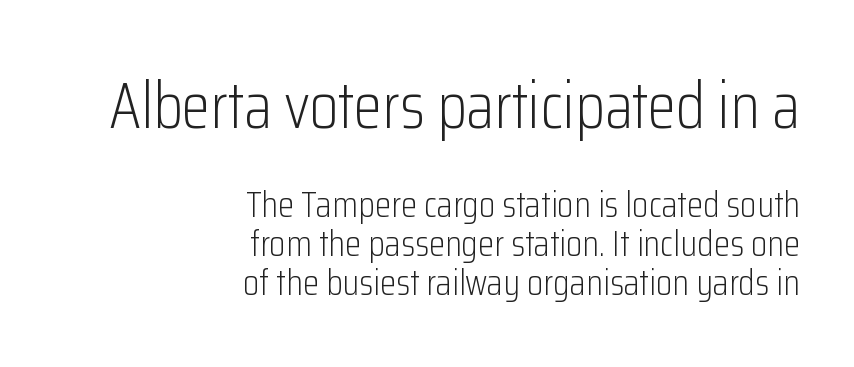
The image shows 65 px light, condensed sans-serif type, upright; set right-aligned, tight line spacing (1.06x), normal letter spacing, not underlined; the first (top) block is 1.76x larger; low stroke contrast and a medium x-height.
